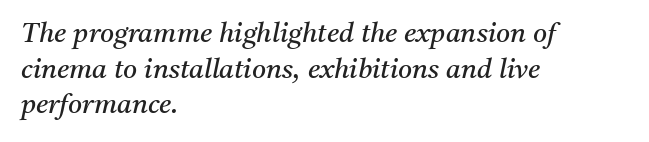
Type without underlining. All the whitespace from short lines collects on the right. If you drew a line through each stem, it would be angled. The letterforms sit shoulder to shoulder at normal distance. Honestly, the row spacing looks completely unremarkable.
